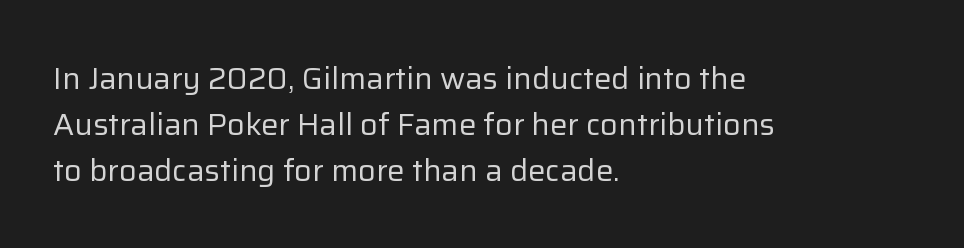
The image shows 31 px regular-weight sans-serif type, upright; set left-aligned, normal line spacing (1.48x), normal letter spacing, not underlined; low stroke contrast and a medium x-height.
